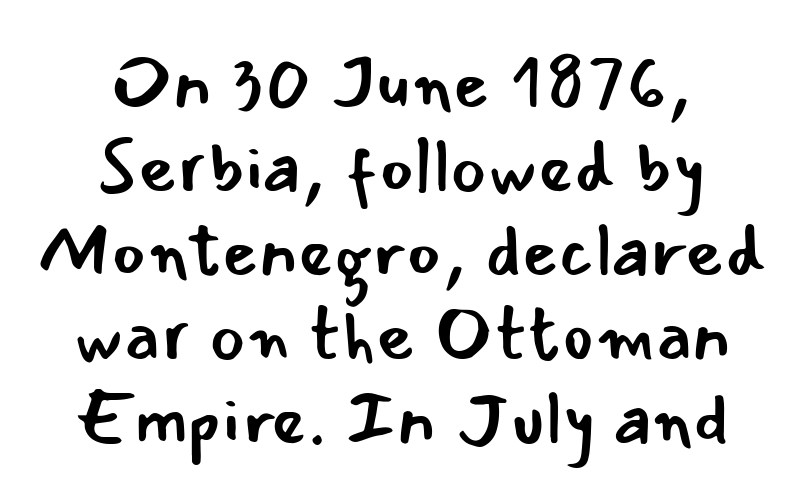
{"serif": "no", "italic": "no", "bold": "no", "weight": "regular", "width": "normal", "stroke_contrast": "low", "x_height": "small", "monospaced": "no", "underline": "no", "align": "center", "line_spacing": "tight", "line_spacing_ratio": 1.12, "letter_spacing": "normal", "letter_spacing_em": 0.0, "glyph_px": 75}
